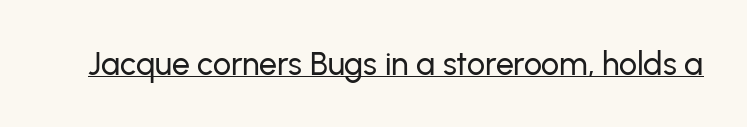
Q: Is the text italic (slanted)? A: No, it is upright.
Q: Is the typeface a serif or a sans-serif typeface? A: Sans-serif.
Q: Is the text underlined? A: Yes.
Q: Is the spacing between letters normal or unusually wide? A: Normal.
Q: Width (condensed, normal, or wide)? A: Normal.
Q: Stroke contrast? A: Low.
Q: x-height? A: Medium.
Q: Monospaced? A: No.
